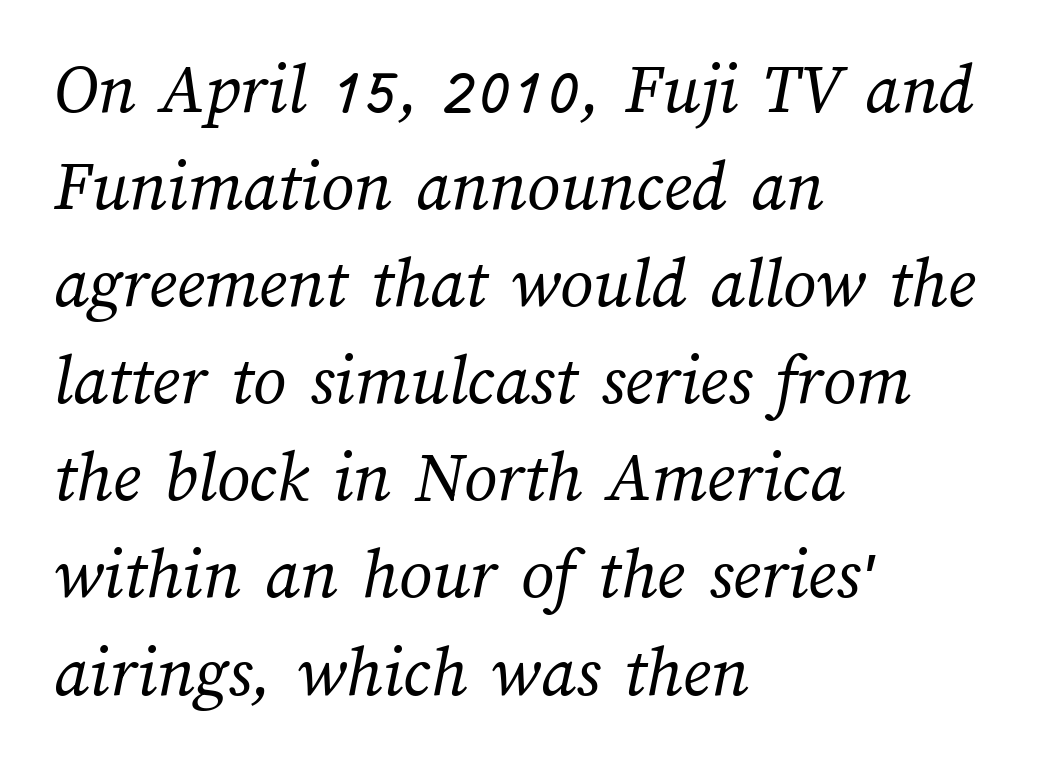
{"bold": "no", "weight": "regular", "width": "normal", "stroke_contrast": "medium", "x_height": "medium", "monospaced": "no", "underline": "no", "align": "left", "line_spacing": "normal", "line_spacing_ratio": 1.33, "letter_spacing": "normal", "letter_spacing_em": 0.0, "glyph_px": 73}
